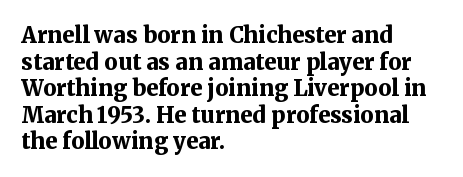
Which margin do the lines hug? The left one — the right edge is uneven. Weight check: bold — yes, fully. Tracking here is standard; glyphs follow each other at the usual distance. Unlike italic type, these characters show no tilt at all. Just letters on the line, the space beneath them empty.
